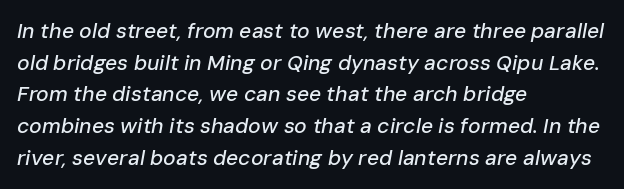
Line spacing here is normal. Only glyphs here, with clear space below each row. Compared with a centered layout, this one pins lines to the left instead. The line texture is even and compact thanks to regular tracking.
